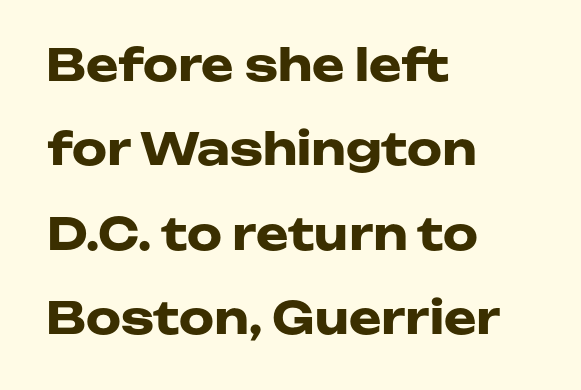
{"serif": "no", "italic": "no", "bold": "yes", "weight": "heavy", "width": "wide", "stroke_contrast": "low", "x_height": "medium", "monospaced": "no", "underline": "no", "align": "left", "line_spacing": "loose", "line_spacing_ratio": 1.92, "letter_spacing": "normal", "letter_spacing_em": 0.0, "glyph_px": 44}
